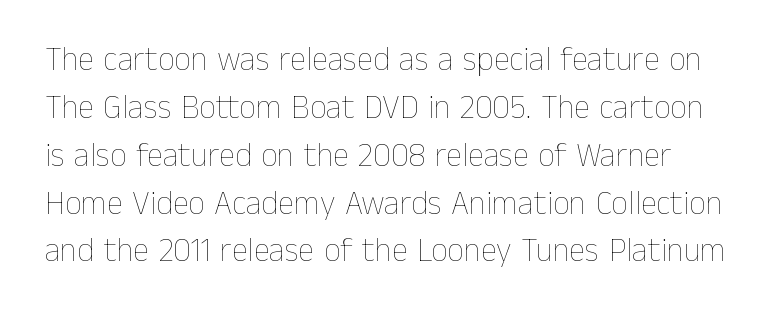
Q: Is the text bold? A: No.
Q: Is the text italic (slanted)? A: No, it is upright.
Q: Is the text underlined? A: No.
Q: Is the spacing between letters normal or unusually wide? A: Normal.
Q: Is the spacing between lines tight, normal or loose? A: Normal.
Q: Width (condensed, normal, or wide)? A: Normal.
Q: Stroke contrast? A: Low.
Q: x-height? A: Medium.
Q: Monospaced? A: No.
